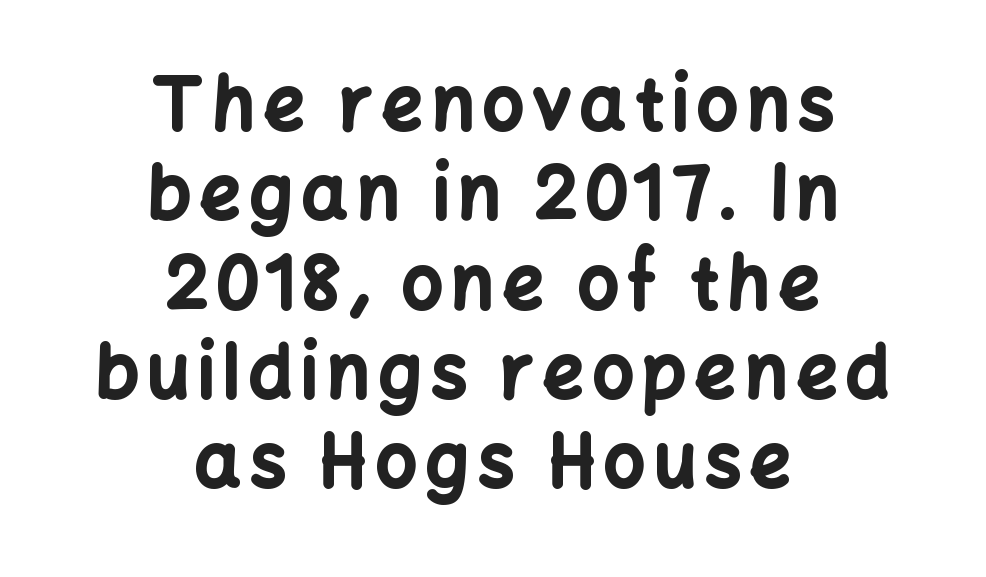
Q: Is the text bold? A: Yes.
Q: Is the text italic (slanted)? A: No, it is upright.
Q: Is the typeface a serif or a sans-serif typeface? A: Sans-serif.
Q: Is the text underlined? A: No.
Q: How is the paragraph aligned? A: Centered.
Q: Width (condensed, normal, or wide)? A: Normal.
Q: Stroke contrast? A: Low.
Q: x-height? A: Medium.
Q: Monospaced? A: No.
